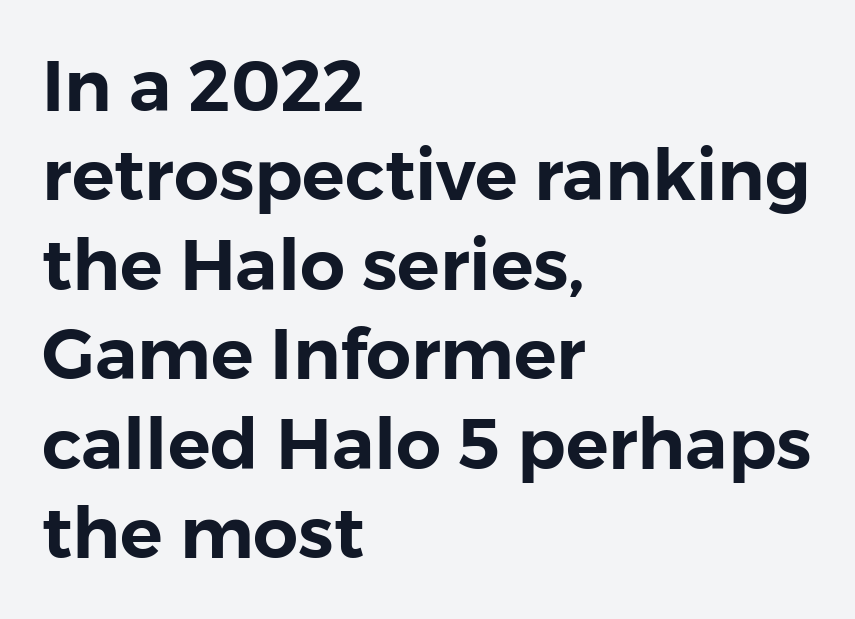
The image shows 71 px sans-serif type, upright; set left-aligned, normal line spacing (1.26x), normal letter spacing, not underlined; low stroke contrast and a medium x-height.
